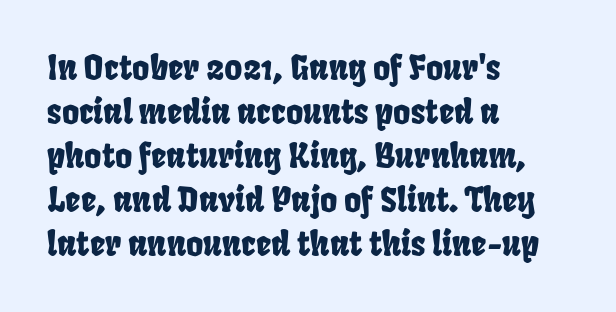
Compared with a centered layout, this one pins lines to the left instead. Font category for this specimen: sans-serif. Default kerning and tracking; the words read as compact shapes. Words float on clear page, feet unadorned. Here the designer chose a conventional face with non-uniform glyph widths. The line-height multiplier appears to be the usual default.
